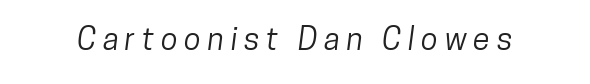
Loose tracking; the words dissolve into strings of separated letters. The rendering uses natural spacing where letterforms have individual widths. A typesetter would label this face a sans. Clear beneath every line of the passage.
